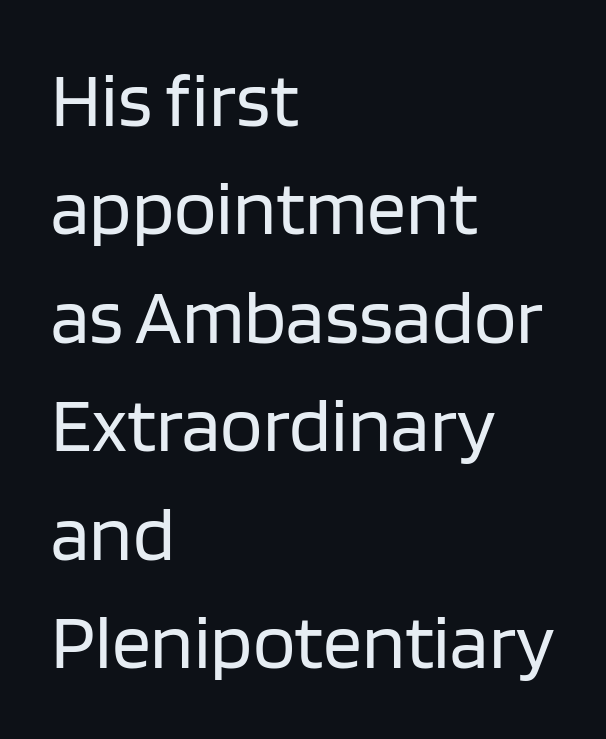
{"serif": "no", "italic": "no", "bold": "no", "weight": "regular", "width": "normal", "stroke_contrast": "low", "x_height": "large", "monospaced": "no", "underline": "no", "align": "left", "line_spacing": "normal", "line_spacing_ratio": 1.39, "letter_spacing": "normal", "letter_spacing_em": 0.0, "glyph_px": 78}
